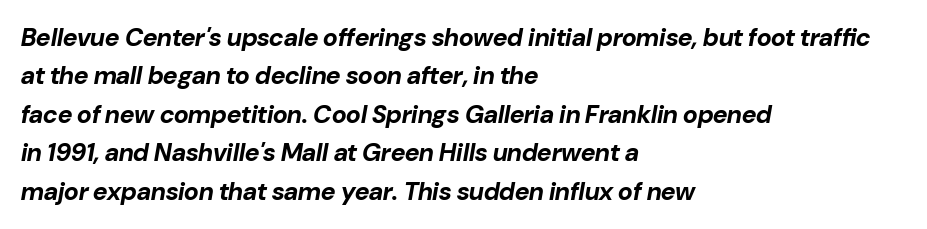
The image shows 25 px bold type, italic (leaning right); set left-aligned, normal line spacing (1.54x), normal letter spacing, not underlined.
